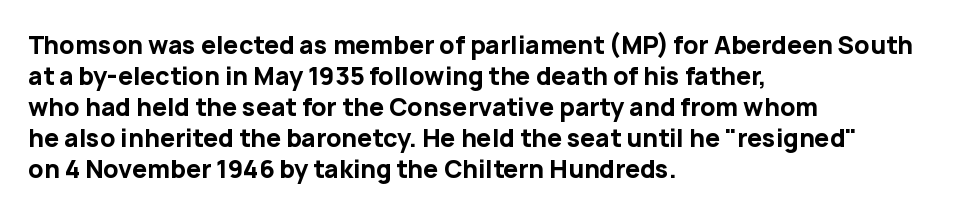
If you measured baseline to baseline, you'd find a middling distance. The specimen reads as upright at a glance. Glyph-to-glyph distance matches everyday printed text. Heavy, bold letterforms. Each row of text sits above clean, open space.
